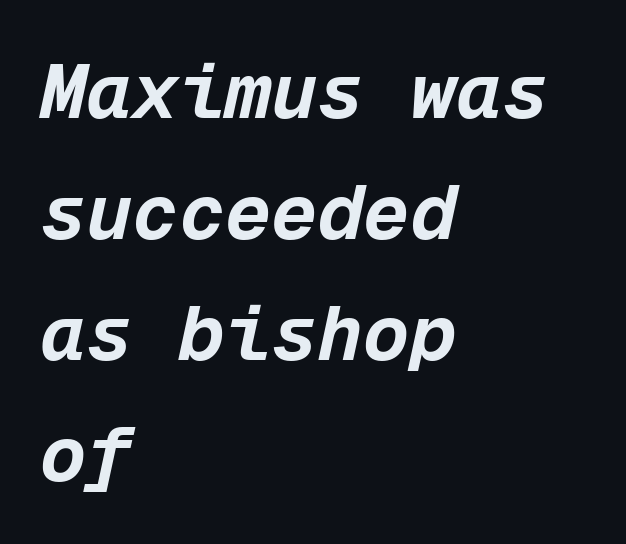
{"italic": "yes", "lean": "right", "slant_degrees": 12, "bold": "yes", "weight": "bold", "width": "normal", "stroke_contrast": "low", "x_height": "medium", "monospaced": "yes", "underline": "no", "align": "left", "line_spacing": "normal", "line_spacing_ratio": 1.57, "letter_spacing": "normal", "letter_spacing_em": 0.0, "glyph_px": 77}
